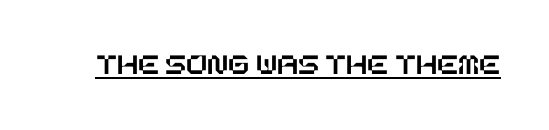
{"italic": "no", "width": "normal", "stroke_contrast": "low", "x_height": "large", "underline": "yes", "letter_spacing": "normal", "letter_spacing_em": 0.0, "glyph_px": 31}
